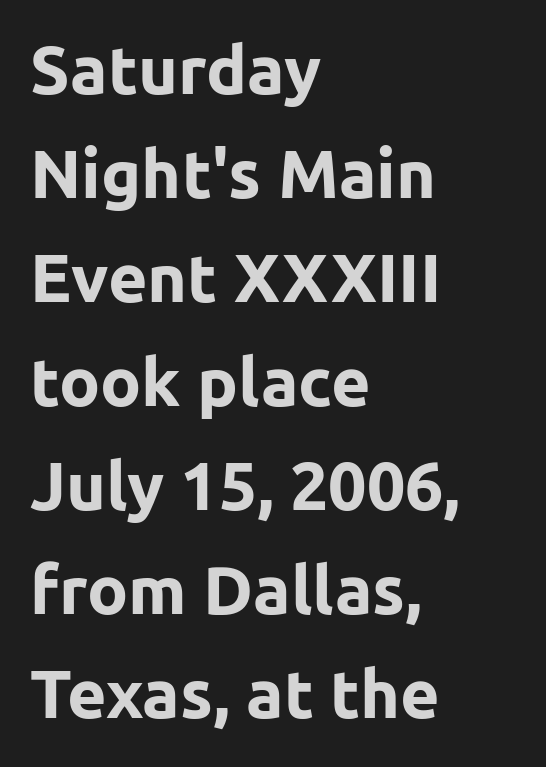
Nobody touched the tracking dial on this one. The line-height multiplier appears to be the usual default. These lines stack with their left ends in a neat column. I'd describe the lettering as bold — thick and assertive. Grotesque or geometric, the face here clearly has no serifs. When letters stand straight like this, we call the style roman or upright.
